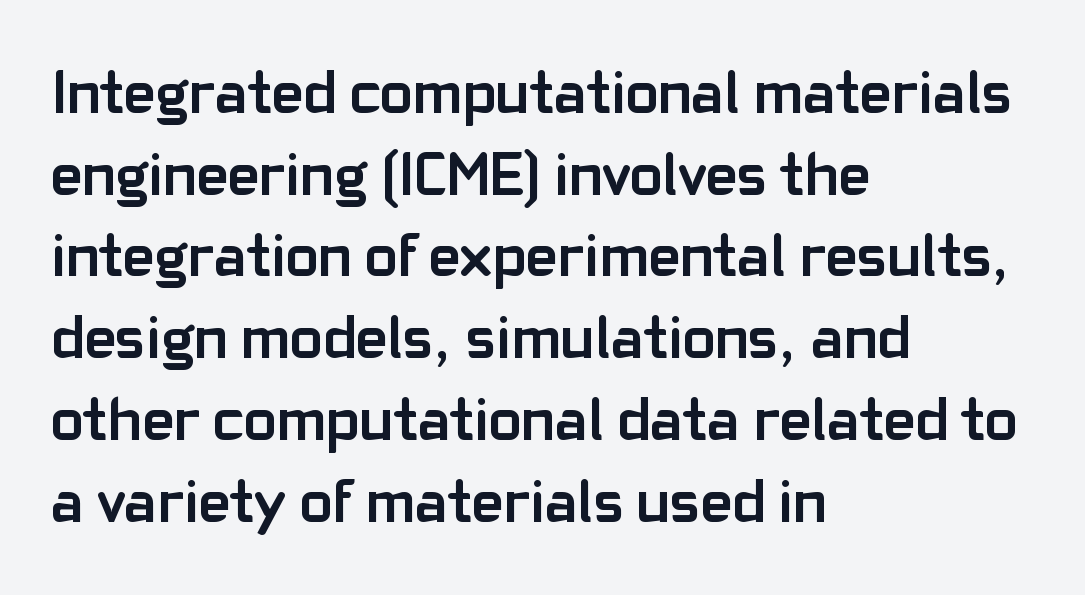
Nobody drew a line under any word here. The rag falls on the right side of this text block. Typographic density is high because the face is bold. Successive baselines arrive at the customary interval. Proportional: the letters do not fall into vertical columns.
